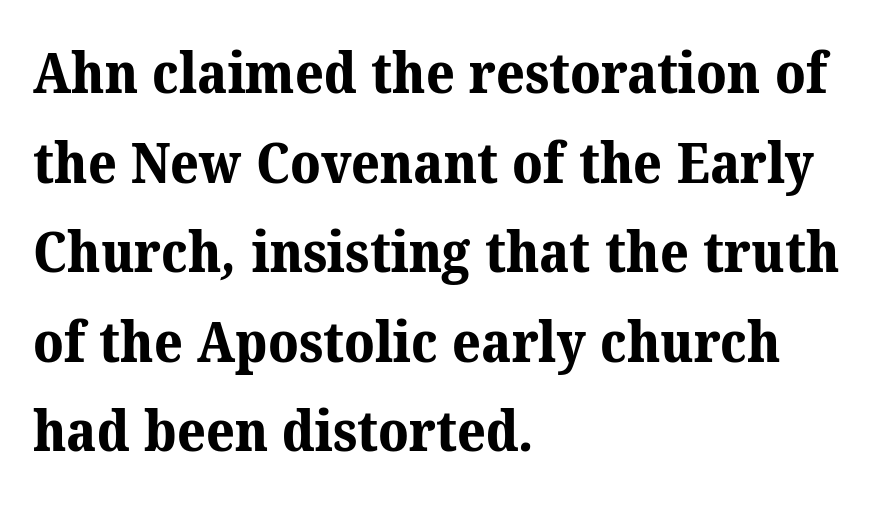
Q: Is the text bold? A: Yes.
Q: Is the typeface a serif or a sans-serif typeface? A: Serif.
Q: Is the text underlined? A: No.
Q: How is the paragraph aligned? A: Left-aligned.
Q: Is the spacing between letters normal or unusually wide? A: Normal.
Q: Is the spacing between lines tight, normal or loose? A: Normal.
Q: Width (condensed, normal, or wide)? A: Normal.
Q: Stroke contrast? A: Medium.
Q: x-height? A: Medium.
Q: Monospaced? A: No.
